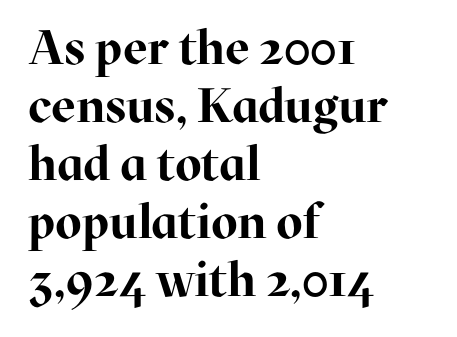
The passage shown is typed in a proportional face where columns would drift. Italic? Not at all — the glyphs are vertical. The paragraph shown leans on its left margin. Spacing between characters is what you'd get straight out of the box. The face used here has the dense, thick strokes of a bold. Rule under the text: the space is simply empty.
